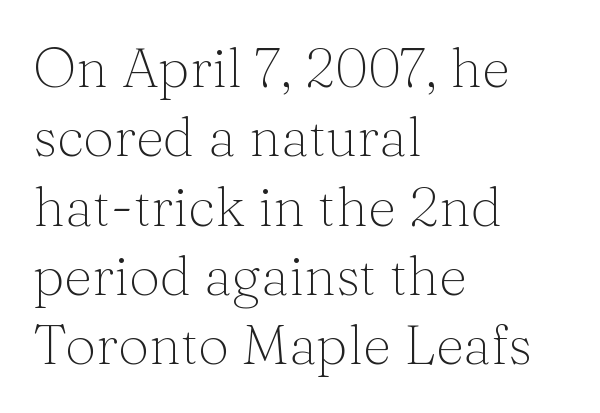
Honestly, the row spacing looks completely unremarkable. The rag falls on the right side of this text block. Default kerning and tracking; the words read as compact shapes. A typesetter would call this proportional, since set widths differ per character. You can tell from the footed stems that serif type was used. Each stroke keeps to a modest, everyday thickness or less.
